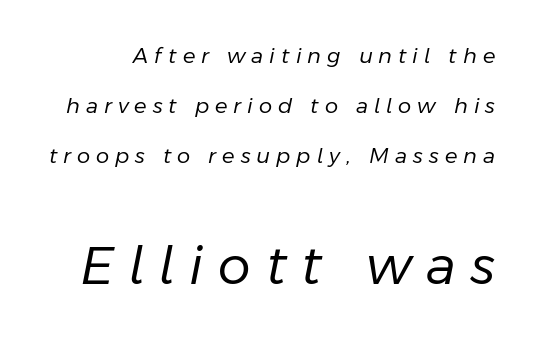
Q: Is the text bold? A: No.
Q: Is the text italic (slanted)? A: Yes, it leans right by about 11 degrees.
Q: Is the text underlined? A: No.
Q: Is the spacing between letters normal or unusually wide? A: Unusually wide.
Q: Is the spacing between lines tight, normal or loose? A: Loose.
Q: Which block of text is set in a larger size, the first (top) or the second (bottom)? A: The second (bottom) one.
Q: Width (condensed, normal, or wide)? A: Normal.
Q: Stroke contrast? A: Low.
Q: x-height? A: Medium.
Q: Monospaced? A: No.
